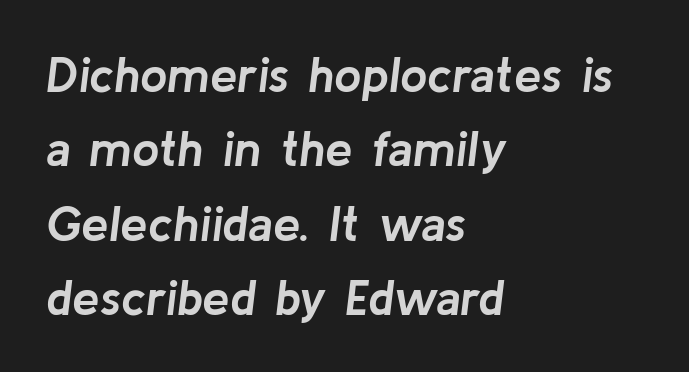
Students, this is bold: see how much ink each stroke carries. The specimen omits any rule beneath the text block's lines. The specimen reads as italic at a glance. In terms of letterspacing, this is plain default setting. Normally led — the rows are evenly, conventionally spaced.
